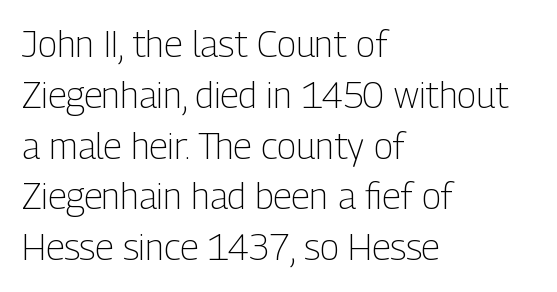
Characters follow at the spacing the type designer built in. The rag falls on the right side of this text block. Stroke terminals: plain, sans-serif. A roman cut, with each character standing at attention. The rendering uses a moderate line-height, typical for paragraphs. Underlining? Definitely not there.
